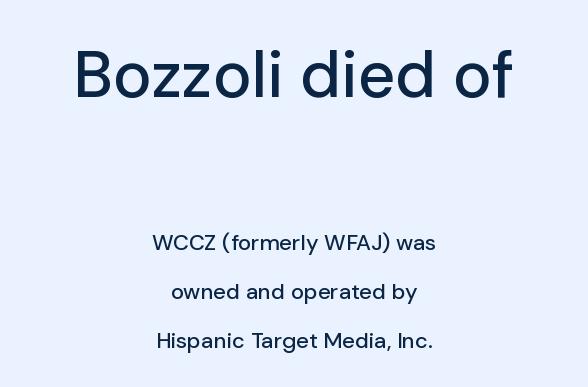
The image shows 65 px sans-serif type, upright; set centered, loose line spacing (2.22x), normal letter spacing, not underlined; the first (top) block is 2.95x larger; low stroke contrast and a medium x-height.
